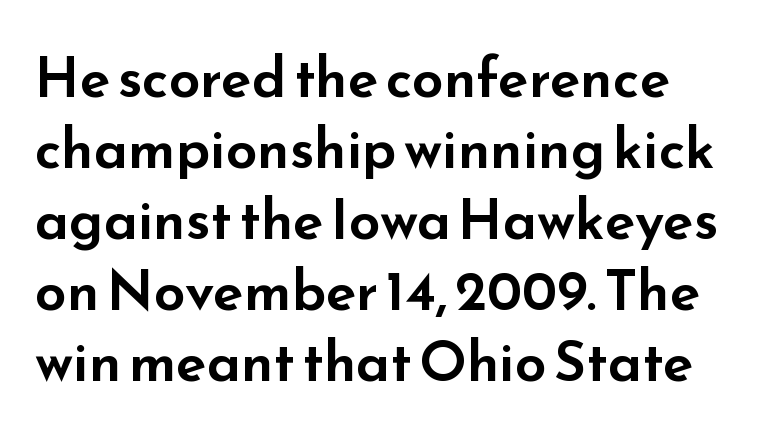
Q: Is the text italic (slanted)? A: No, it is upright.
Q: Is the typeface a serif or a sans-serif typeface? A: Sans-serif.
Q: Is the text underlined? A: No.
Q: Is the spacing between letters normal or unusually wide? A: Normal.
Q: Is the spacing between lines tight, normal or loose? A: Normal.
Q: Width (condensed, normal, or wide)? A: Wide.
Q: Stroke contrast? A: Low.
Q: x-height? A: Small.
Q: Monospaced? A: No.
